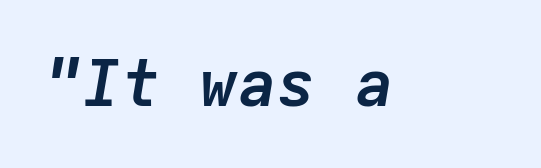
Q: Is the text bold? A: Yes.
Q: Is the text italic (slanted)? A: Yes, it leans right by about 9 degrees.
Q: Is the text underlined? A: No.
Q: Is the spacing between letters normal or unusually wide? A: Normal.
Q: Width (condensed, normal, or wide)? A: Normal.
Q: Stroke contrast? A: Low.
Q: x-height? A: Medium.
Q: Monospaced? A: Yes.
